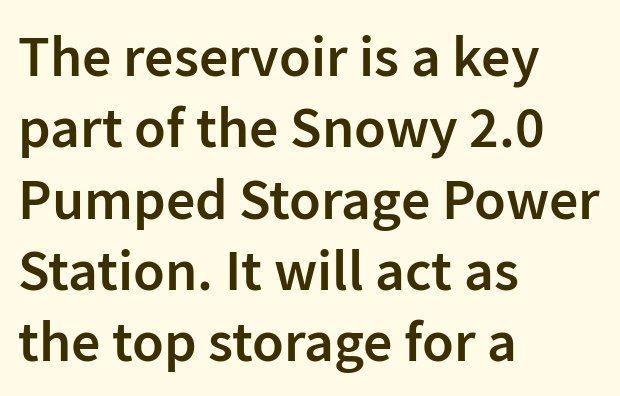
Q: Is the text bold? A: Semi-bold.
Q: Is the text italic (slanted)? A: No, it is upright.
Q: Is the typeface a serif or a sans-serif typeface? A: Sans-serif.
Q: Is the text underlined? A: No.
Q: How is the paragraph aligned? A: Left-aligned.
Q: Is the spacing between letters normal or unusually wide? A: Normal.
Q: Width (condensed, normal, or wide)? A: Normal.
Q: Stroke contrast? A: Low.
Q: x-height? A: Medium.
Q: Monospaced? A: No.
